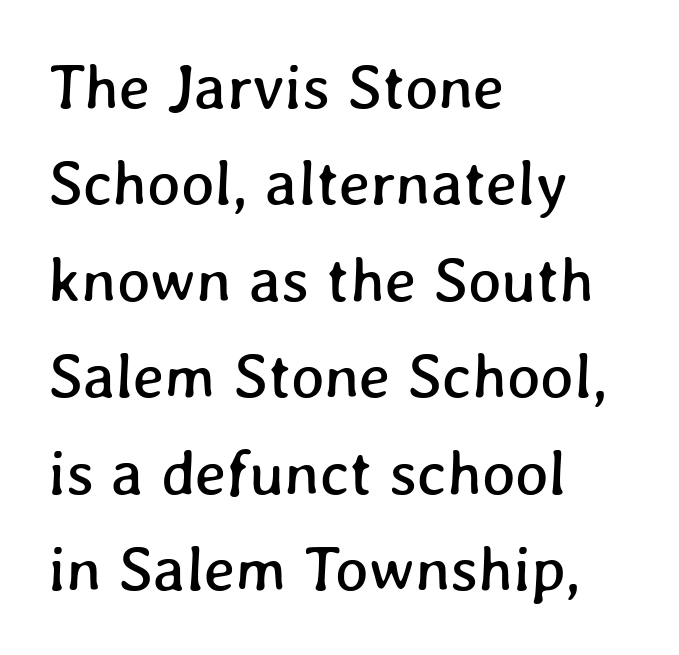
Q: Is the text underlined? A: No.
Q: How is the paragraph aligned? A: Left-aligned.
Q: Is the spacing between letters normal or unusually wide? A: Normal.
Q: Is the spacing between lines tight, normal or loose? A: Normal.
Q: Width (condensed, normal, or wide)? A: Normal.
Q: Stroke contrast? A: Low.
Q: x-height? A: Medium.
Q: Monospaced? A: No.
